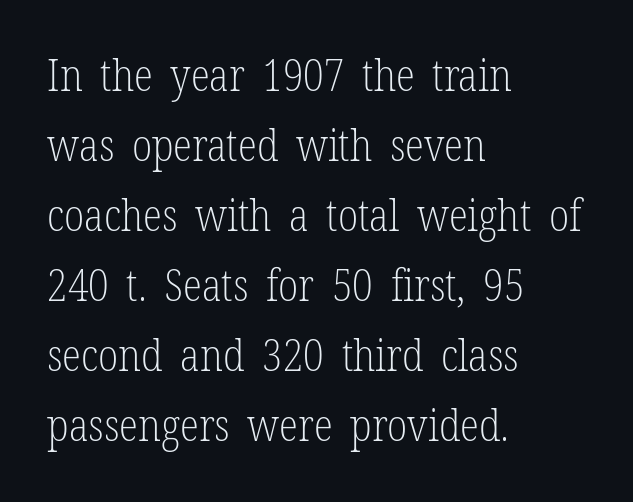
The strokes are not fattened; the text isn't bold. Designer's note — italics off, roman on. These lines are rendered in a variable-pitch font. The paragraph shown leans on its left margin. Here the glyphs are tracked normally, forming tight word shapes.
